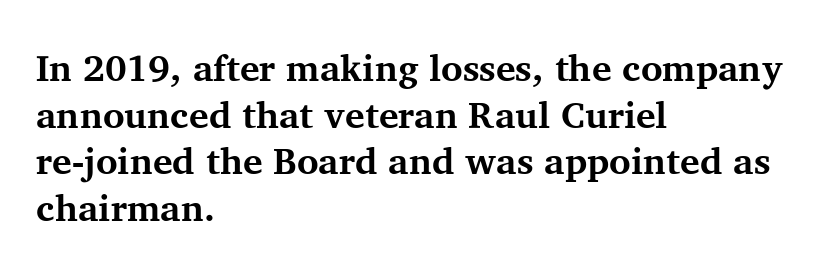
{"serif": "yes", "italic": "no", "bold": "yes", "weight": "bold", "width": "normal", "stroke_contrast": "medium", "x_height": "medium", "monospaced": "no", "underline": "no", "align": "left", "line_spacing": "normal", "line_spacing_ratio": 1.26, "letter_spacing": "normal", "letter_spacing_em": 0.0, "glyph_px": 37}
